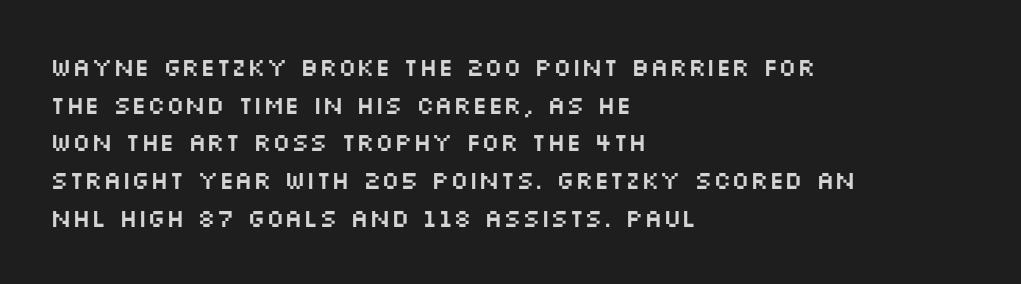
Q: Is the text italic (slanted)? A: No, it is upright.
Q: Is the text underlined? A: No.
Q: How is the paragraph aligned? A: Left-aligned.
Q: Is the spacing between letters normal or unusually wide? A: Normal.
Q: Is the spacing between lines tight, normal or loose? A: Normal.
